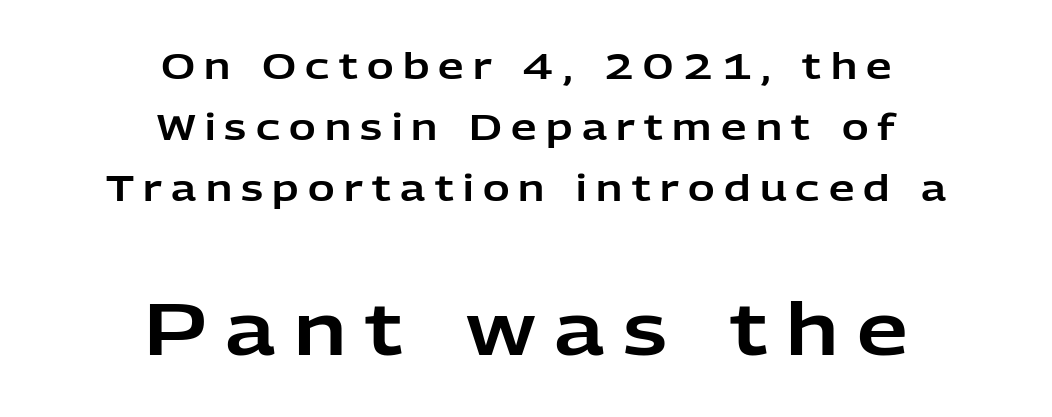
{"serif": "no", "italic": "no", "width": "normal", "stroke_contrast": "low", "x_height": "medium", "monospaced": "no", "underline": "no", "align": "center", "line_spacing": "normal", "line_spacing_ratio": 1.7, "letter_spacing": "wide", "letter_spacing_em": 0.26, "larger_block": "second", "size_ratio": 2.0, "glyph_px": 72}
